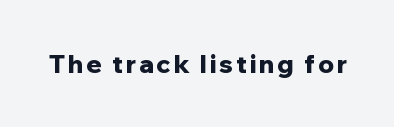
Q: Is the text bold? A: Yes.
Q: Is the text italic (slanted)? A: No, it is upright.
Q: Is the text underlined? A: No.
